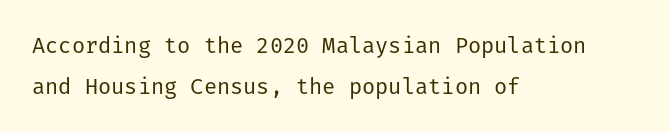
This rendering features lettering with no underline. Line starts are locked; line ends wander. Weight: not bold — regular or lighter. The letters stand upright; this is a roman face.
